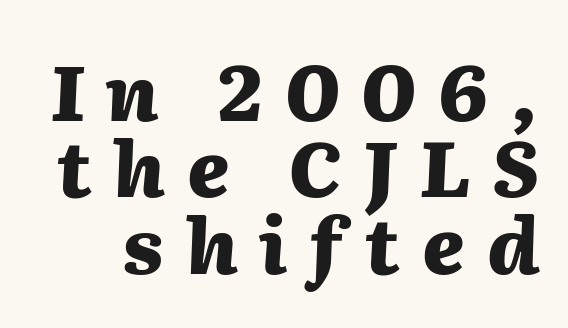
These lines carry a lot of weight — the face is fully bold. The face used here is rendered with a markedly widened letterfit. Does the lettering tilt? It does — this is italic. You could not count columns in this text — the font is proportionally spaced. These lines huddle together more closely than default settings would place them.
